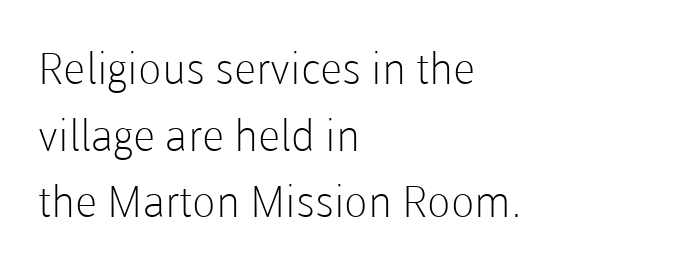
Q: Is the text bold? A: No.
Q: Is the text italic (slanted)? A: No, it is upright.
Q: Is the typeface a serif or a sans-serif typeface? A: Sans-serif.
Q: Is the text underlined? A: No.
Q: How is the paragraph aligned? A: Left-aligned.
Q: Is the spacing between letters normal or unusually wide? A: Normal.
Q: Is the spacing between lines tight, normal or loose? A: Normal.
Q: Width (condensed, normal, or wide)? A: Normal.
Q: Stroke contrast? A: Low.
Q: x-height? A: Medium.
Q: Monospaced? A: No.
